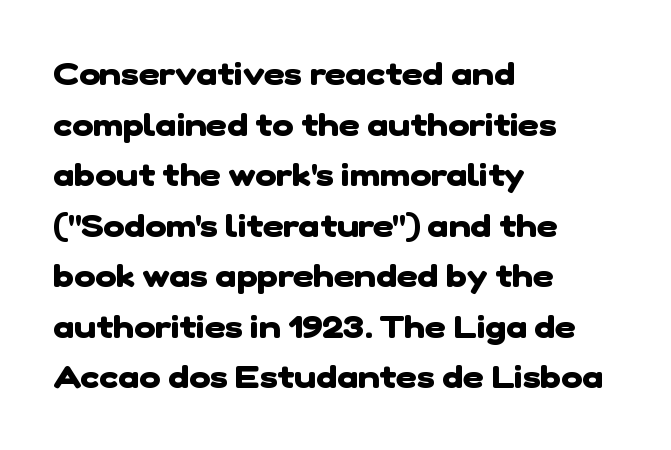
Q: Is the text bold? A: Yes.
Q: Is the typeface a serif or a sans-serif typeface? A: Sans-serif.
Q: Is the text underlined? A: No.
Q: How is the paragraph aligned? A: Left-aligned.
Q: Is the spacing between letters normal or unusually wide? A: Normal.
Q: Is the spacing between lines tight, normal or loose? A: Normal.
Q: Width (condensed, normal, or wide)? A: Normal.
Q: Stroke contrast? A: Low.
Q: x-height? A: Medium.
Q: Monospaced? A: No.
